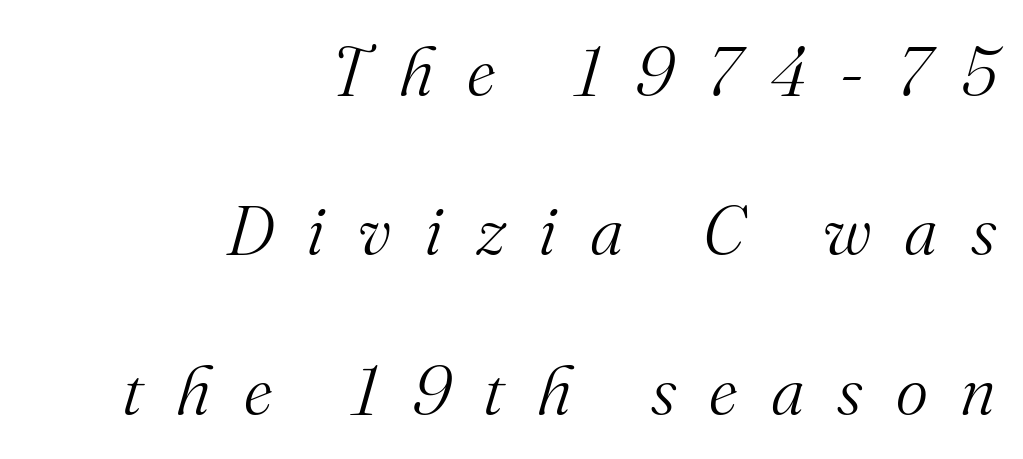
Stems and bowls with no extra thickness — not bold. Examine the stroke ends and you'll spot serifs. The baseline area is clear. Quick note: interline space is abundant. These lines were composed using italics. Varying glyph widths throughout — classic text-font behaviour.
